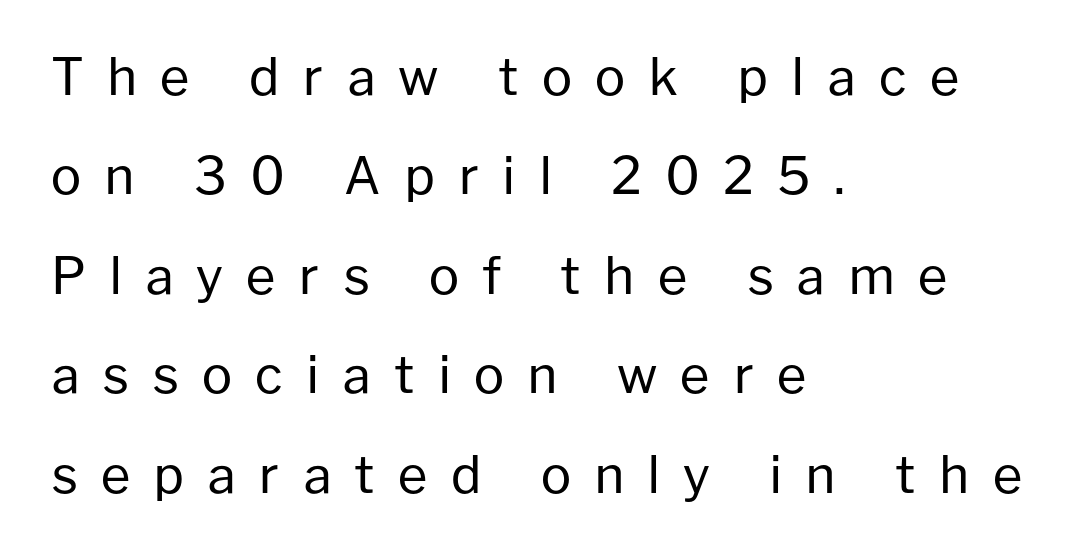
The image shows 51 px regular-weight sans-serif type, upright; set left-aligned, loose line spacing (1.95x), unusually wide letter spacing (+0.45 em), not underlined; low stroke contrast and a medium x-height.
